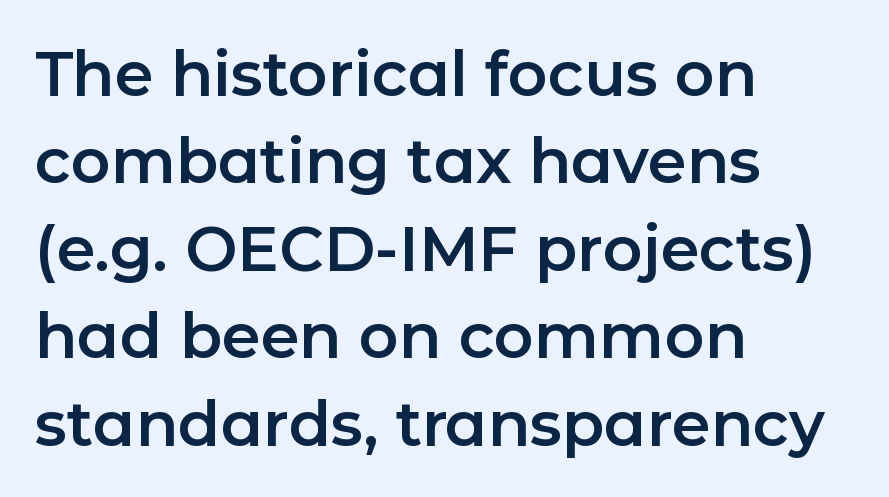
The image shows 62 px sans-serif type, upright; set left-aligned, normal line spacing (1.41x), normal letter spacing, not underlined; low stroke contrast and a medium x-height.
